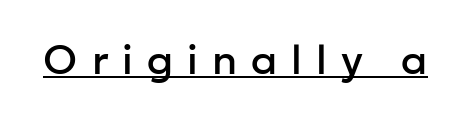
The image shows 41 px sans-serif type, upright; set unusually wide letter spacing (+0.34 em), underlined; low stroke contrast and a medium x-height.
